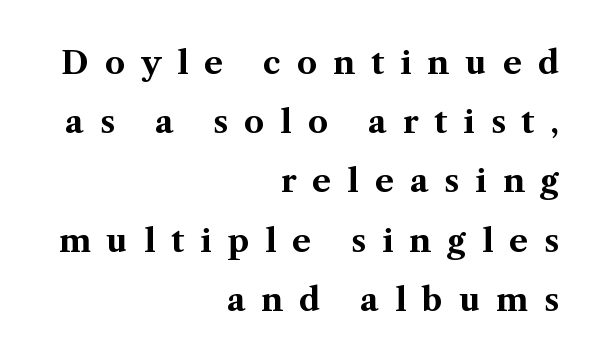
The type family on display is of the serif kind. The gap between lines stays unmarked. Visually the block forms a straight wall on the right and a jagged coastline on the left. You could not count columns in this text — the font is proportionally spaced. This is the regular roman posture of the typeface.
